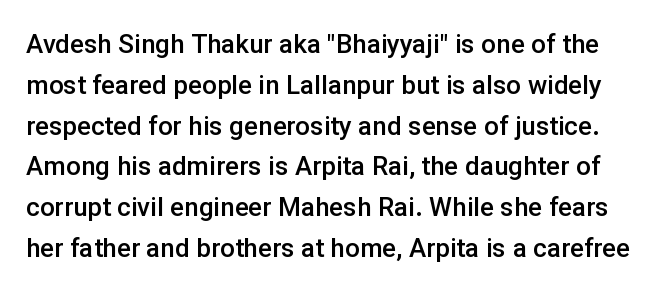
The image shows 26 px text type, upright; set normal line spacing (1.57x), normal letter spacing, not underlined.
